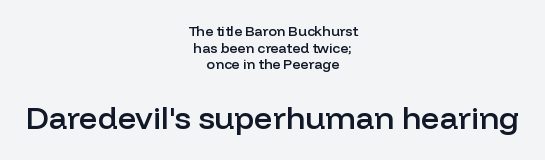
Italic: no, the glyphs are upright roman. As a designer I'd log this as weight 600, semibold. No extra tracking has been applied to these lines. Observe the absence of serifs on each vertical stroke in this sample. A student would notice the bottom passage is typeset larger than what precedes it. The rendering uses natural spacing where letterforms have individual widths.
